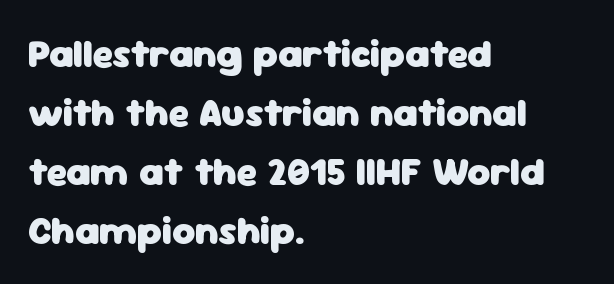
Q: Is the text bold? A: Yes.
Q: Is the text italic (slanted)? A: No, it is upright.
Q: Is the typeface a serif or a sans-serif typeface? A: Sans-serif.
Q: Is the text underlined? A: No.
Q: How is the paragraph aligned? A: Left-aligned.
Q: Is the spacing between letters normal or unusually wide? A: Normal.
Q: Is the spacing between lines tight, normal or loose? A: Normal.
Q: Width (condensed, normal, or wide)? A: Normal.
Q: Stroke contrast? A: Low.
Q: x-height? A: Medium.
Q: Monospaced? A: No.
